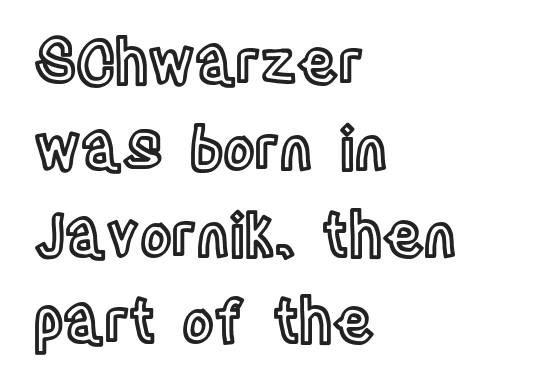
Horizontal bands of white between lines are of average thickness. Reading down the block, your eye returns to a fixed left position each line. This sample uses an upright cut, with every glyph sitting square on the baseline. The space directly below the letters is spotless.
